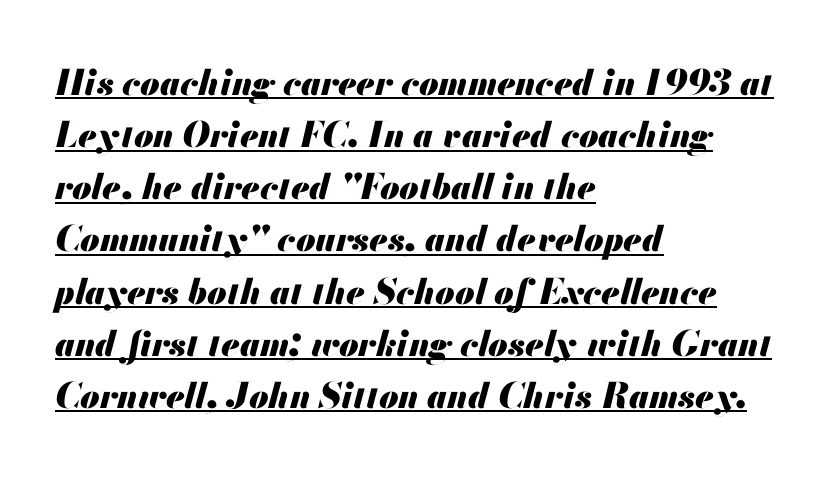
Notice how a bar underscores the lettering throughout. Looks like regular typesetting: each glyph gets only the width it needs. Honestly, the letter spacing is just normal — you wouldn't notice it. Compared with an ordinary text face, these strokes are far heavier — a full bold. Horizontal alignment here is leftward, the default for most running prose. The glyphs look as if they've been sheared to an angle.
